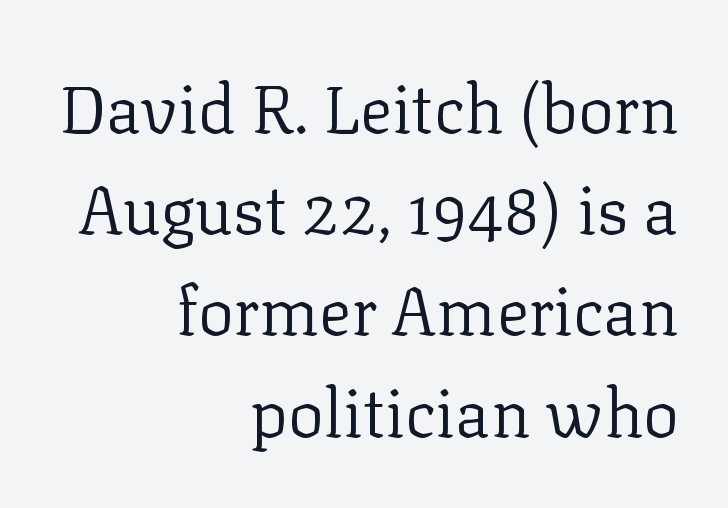
The tracking reads as untouched default to a designer's eye. This sample keeps an unexceptional amount of space between lines. The letterforms sit at book weight or below. Spacing verdict: proportional, widths tailored to each character.
